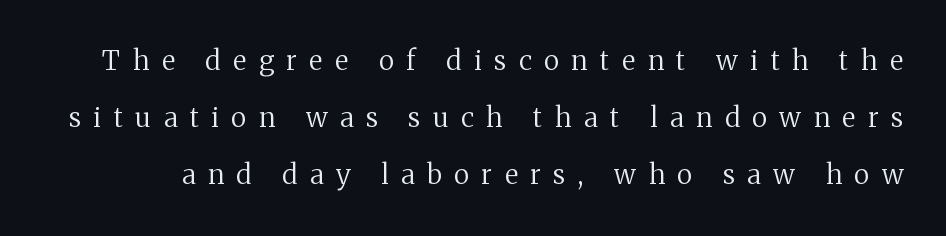
A typesetter would call this heavily tracked-out type. Quick note: interline space is abundant. Is this a heavy cut? Hardly; it is regular or lighter. Underline: absent. This sample uses an upright cut, with every glyph sitting square on the baseline.
